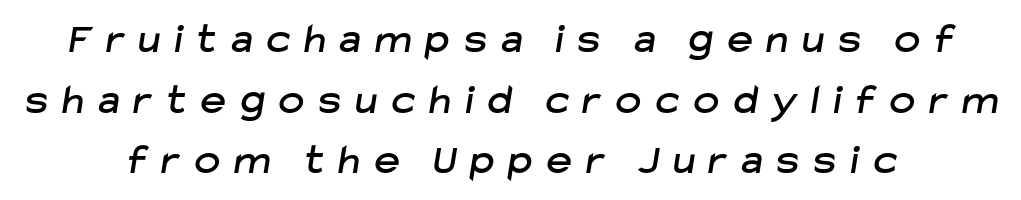
The image shows 43 px sans-serif type; set centered, normal line spacing (1.41x), unusually wide letter spacing (+0.34 em), not underlined; low stroke contrast and a medium x-height.
